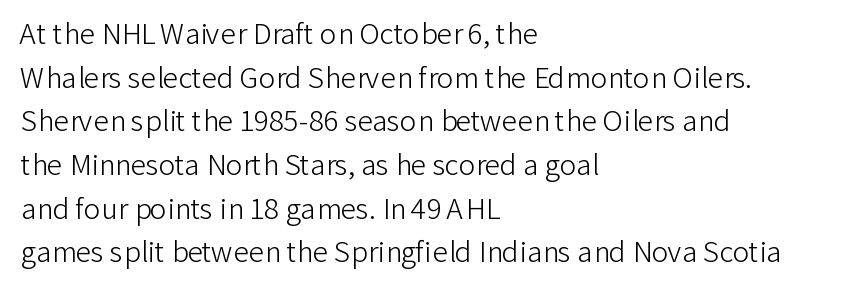
The image shows 28 px light sans-serif type, upright; set left-aligned, normal line spacing (1.56x), normal letter spacing, not underlined; low stroke contrast and a medium x-height.
